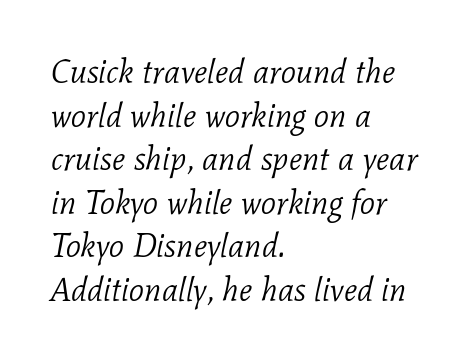
The image shows 33 px light serif type, italic (leaning right); set left-aligned, normal line spacing (1.32x), normal letter spacing, not underlined; low stroke contrast and a medium x-height.
